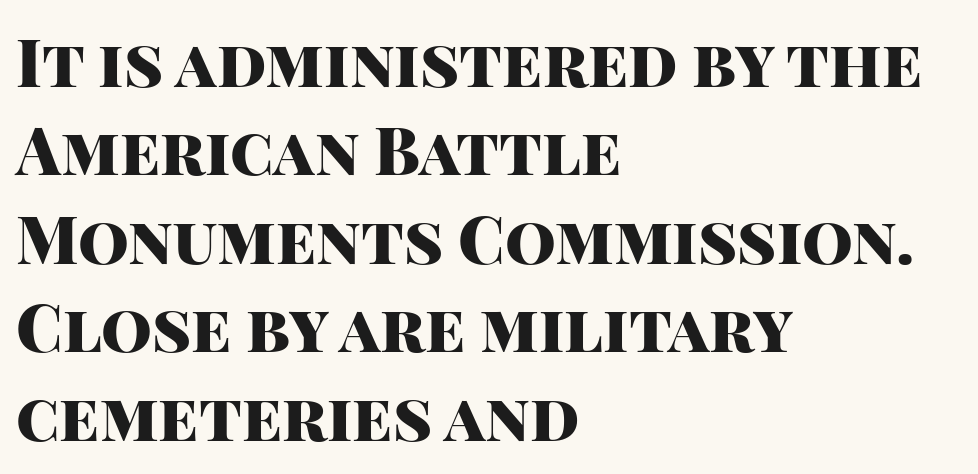
The space between consecutive lines is moderate. Decoration check: the copy has no underline. Students, note that the glyphs here touch the page at normal intervals. Unlike italic type, these characters show no tilt at all. Character widths vary here, with narrow letters taking less room than wide ones.
